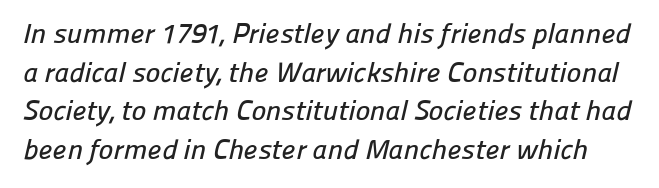
The image shows 28 px sans-serif type; set normal line spacing (1.38x), normal letter spacing, not underlined; low stroke contrast and a medium x-height.
